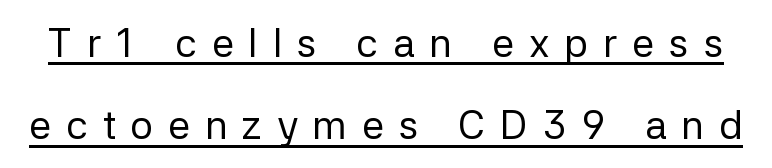
The image shows 40 px regular-weight sans-serif type, upright; set loose line spacing (2.06x), unusually wide letter spacing (+0.37 em), underlined; low stroke contrast and a medium x-height.
